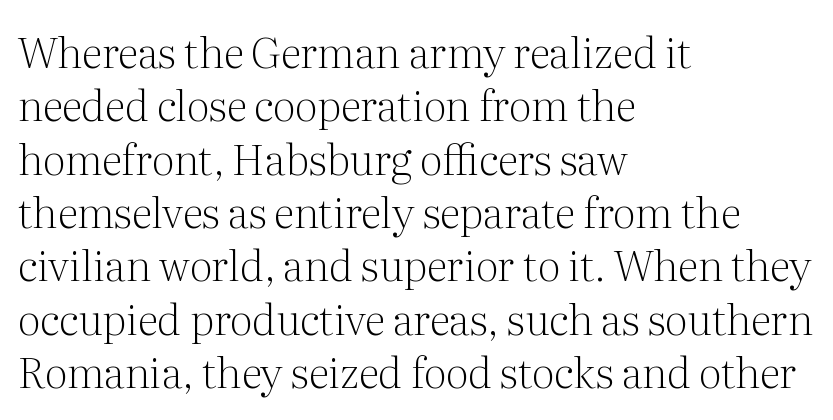
Q: Is the text bold? A: No.
Q: Is the text italic (slanted)? A: No, it is upright.
Q: Is the typeface a serif or a sans-serif typeface? A: Serif.
Q: Is the text underlined? A: No.
Q: How is the paragraph aligned? A: Left-aligned.
Q: Is the spacing between letters normal or unusually wide? A: Normal.
Q: Is the spacing between lines tight, normal or loose? A: Normal.
Q: Width (condensed, normal, or wide)? A: Normal.
Q: Stroke contrast? A: Medium.
Q: x-height? A: Medium.
Q: Monospaced? A: No.
